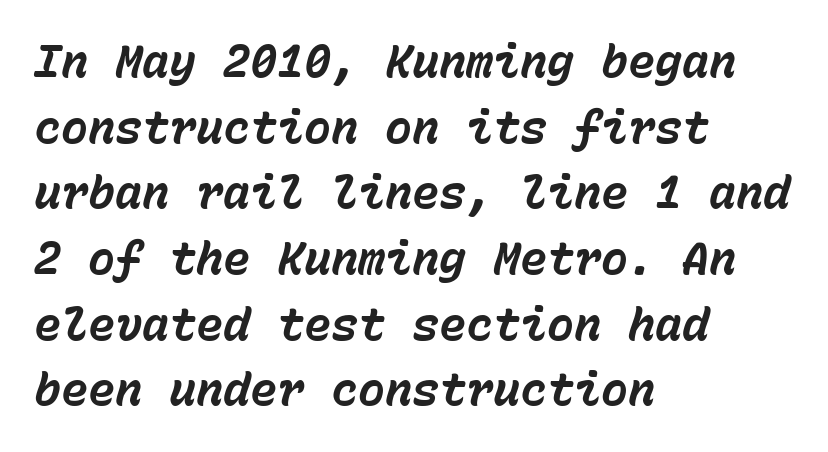
If you drew a ruler down the left edge, every line would touch it. A typesetter would call this monospace, since all characters share one set width. The letters are bold, with thick, heavy strokes. When letters slant like this, we call the style italic. Each row of text sits above clean, open space.
